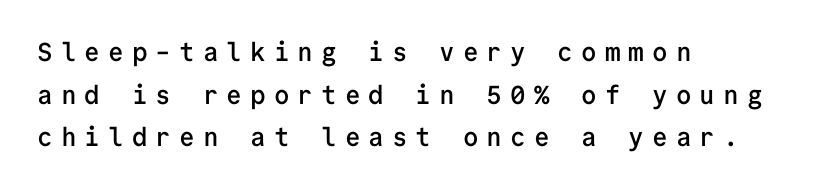
{"italic": "no", "bold": "semi", "underline": "no", "align": "left", "line_spacing": "normal", "line_spacing_ratio": 1.64, "letter_spacing": "wide", "letter_spacing_em": 0.31, "glyph_px": 26}
